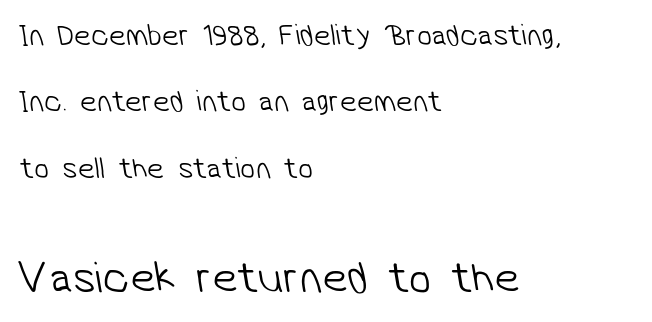
The image shows 45 px light sans-serif type; set left-aligned, loose line spacing (2.21x), normal letter spacing, not underlined; the second (bottom) block is 1.5x larger; low stroke contrast and a medium x-height.
